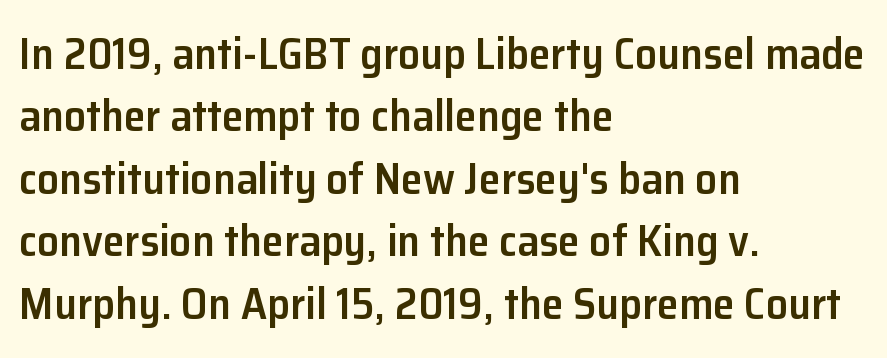
{"serif": "no", "italic": "no", "bold": "semi", "weight": "semibold", "width": "normal", "stroke_contrast": "low", "x_height": "medium", "monospaced": "no", "underline": "no", "align": "left", "line_spacing": "normal", "line_spacing_ratio": 1.42, "letter_spacing": "normal", "letter_spacing_em": 0.0, "glyph_px": 44}
